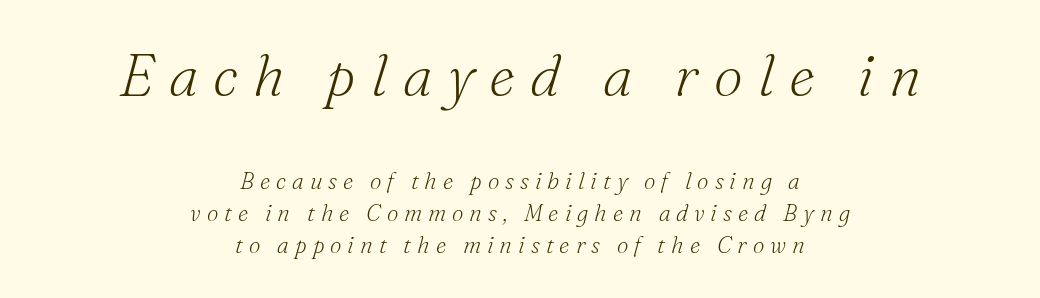
{"serif": "yes", "italic": "yes", "lean": "right", "slant_degrees": 16, "bold": "no", "weight": "light", "width": "normal", "stroke_contrast": "medium", "x_height": "small", "monospaced": "no", "underline": "no", "align": "center", "line_spacing": "normal", "line_spacing_ratio": 1.39, "letter_spacing": "wide", "letter_spacing_em": 0.26, "larger_block": "first", "size_ratio": 2.52, "glyph_px": 58}
